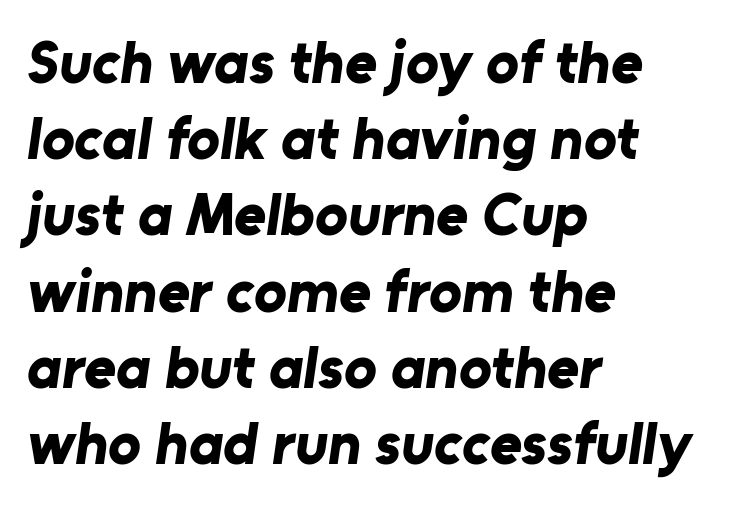
The image shows 61 px bold sans-serif type; set left-aligned, normal line spacing (1.25x), normal letter spacing, not underlined; low stroke contrast and a medium x-height.
